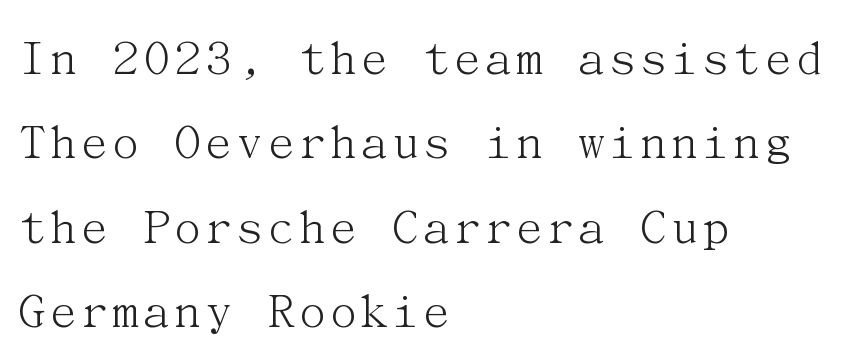
The image shows 53 px light serif type, upright; set left-aligned, normal line spacing (1.59x), normal letter spacing, not underlined; medium stroke contrast and a medium x-height.
